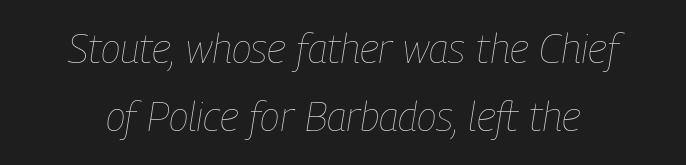
{"italic": "yes", "lean": "right", "slant_degrees": 9, "bold": "no", "weight": "thin", "width": "condensed", "stroke_contrast": "low", "x_height": "medium", "monospaced": "no", "underline": "no", "line_spacing": "normal", "line_spacing_ratio": 1.67, "letter_spacing": "normal", "letter_spacing_em": 0.0, "glyph_px": 41}
